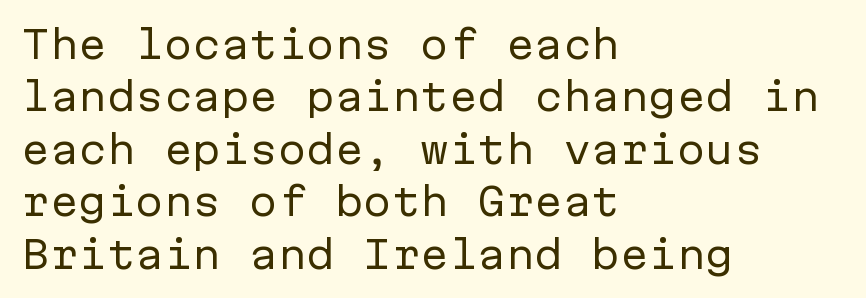
{"serif": "no", "italic": "no", "bold": "no", "weight": "regular", "width": "normal", "stroke_contrast": "low", "x_height": "medium", "monospaced": "yes", "underline": "no", "align": "left", "line_spacing": "normal", "line_spacing_ratio": 1.38, "letter_spacing": "normal", "letter_spacing_em": 0.0, "glyph_px": 38}
